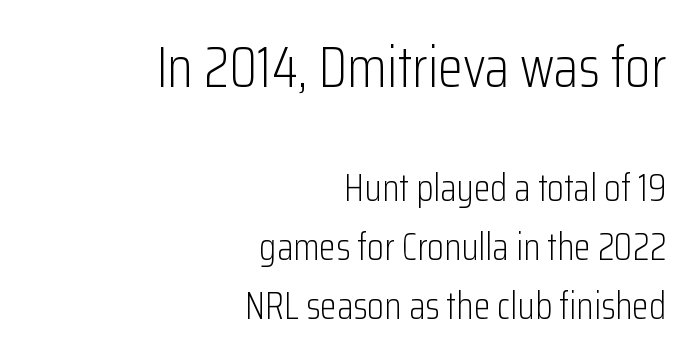
The image shows 57 px light, condensed sans-serif type, upright; set right-aligned, normal line spacing (1.56x), normal letter spacing, not underlined; the first (top) block is 1.5x larger; low stroke contrast and a medium x-height.
